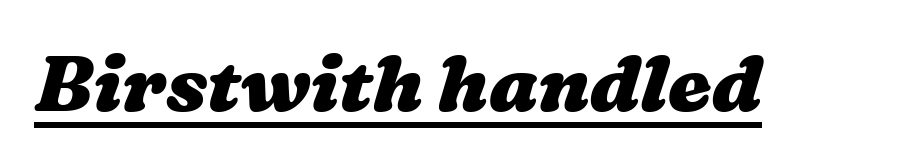
The image shows 78 px heavy, wide type; set normal letter spacing, underlined; medium stroke contrast and a medium x-height.
